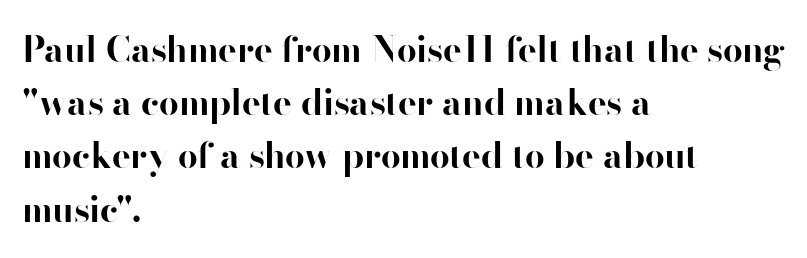
{"serif": "no", "italic": "no", "bold": "yes", "weight": "bold", "width": "normal", "stroke_contrast": "high", "x_height": "small", "monospaced": "no", "underline": "no", "align": "left", "line_spacing": "normal", "line_spacing_ratio": 1.52, "letter_spacing": "normal", "letter_spacing_em": 0.0, "glyph_px": 35}
